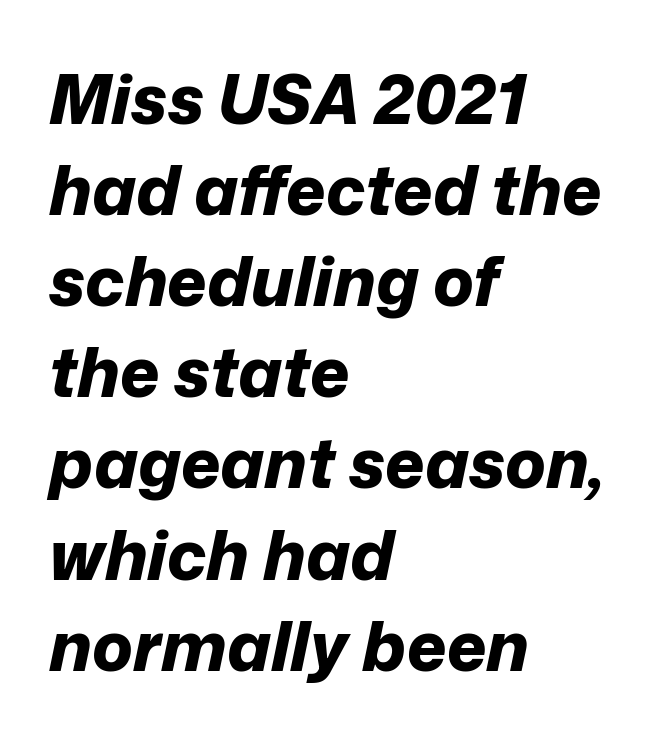
{"italic": "yes", "lean": "right", "slant_degrees": 12, "bold": "yes", "weight": "bold", "width": "normal", "stroke_contrast": "low", "x_height": "medium", "monospaced": "no", "underline": "no", "align": "left", "line_spacing": "normal", "line_spacing_ratio": 1.34, "letter_spacing": "normal", "letter_spacing_em": 0.0, "glyph_px": 68}
